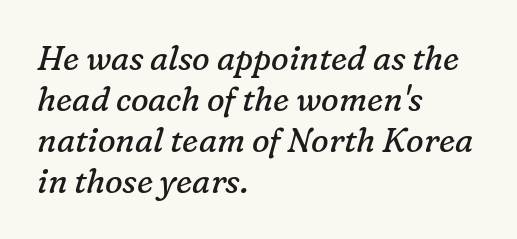
{"serif": "yes", "italic": "yes", "lean": "right", "slant_degrees": 16, "bold": "no", "weight": "regular", "width": "normal", "stroke_contrast": "low", "x_height": "medium", "monospaced": "no", "underline": "no", "align": "left", "line_spacing_ratio": 1.24, "letter_spacing": "normal", "letter_spacing_em": 0.0, "glyph_px": 33}
